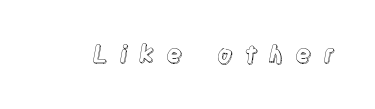
Does extra space separate the letters? Yes, quite a lot of it. The space directly below the letters is spotless.
